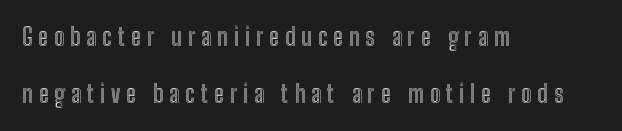
{"italic": "no", "underline": "no", "align": "left", "line_spacing": "loose", "line_spacing_ratio": 2.37, "letter_spacing": "wide", "letter_spacing_em": 0.25, "glyph_px": 24}
